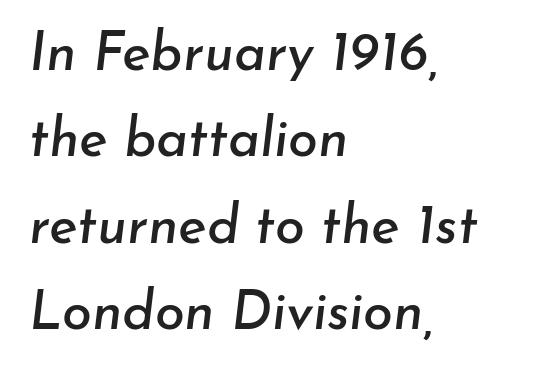
This sample has the flowing, uneven cadence of proportional lettering. Short note: letters normally spaced. The face used here has a pronounced slope to its letters. Line beginnings align vertically; line endings do not. Successive baselines arrive at the customary interval. The passage shown is not underscored anywhere.
